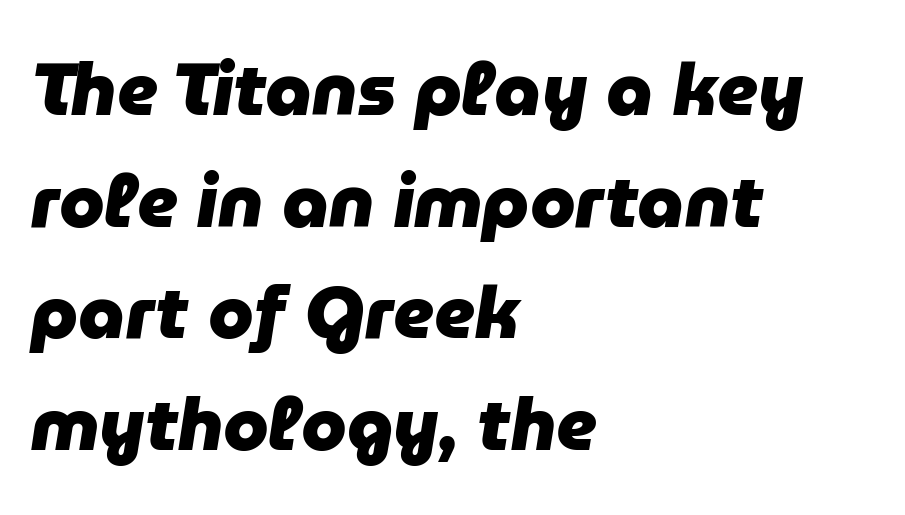
The specimen omits any rule beneath the text block's lines. Rows of type keep a routine distance in the vertical direction. Spacing verdict: proportional, widths tailored to each character. Line beginnings align vertically; line endings do not. The typography opts for an oblique posture over an upright one. Typographic density is high because the face is bold.
